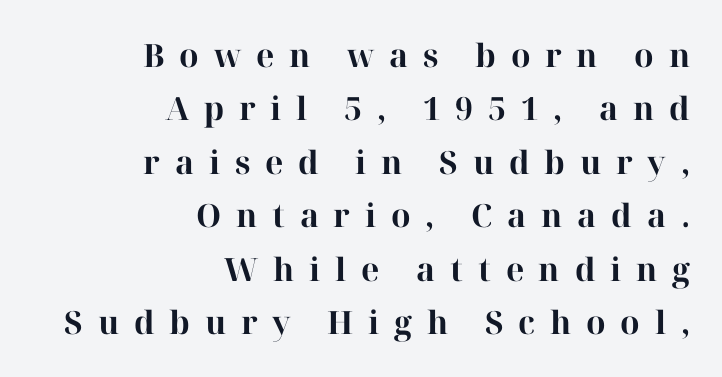
{"serif": "yes", "italic": "no", "bold": "yes", "weight": "bold", "width": "normal", "stroke_contrast": "high", "x_height": "medium", "monospaced": "no", "underline": "no", "align": "right", "line_spacing": "normal", "line_spacing_ratio": 1.67, "letter_spacing": "wide", "letter_spacing_em": 0.46, "glyph_px": 32}
